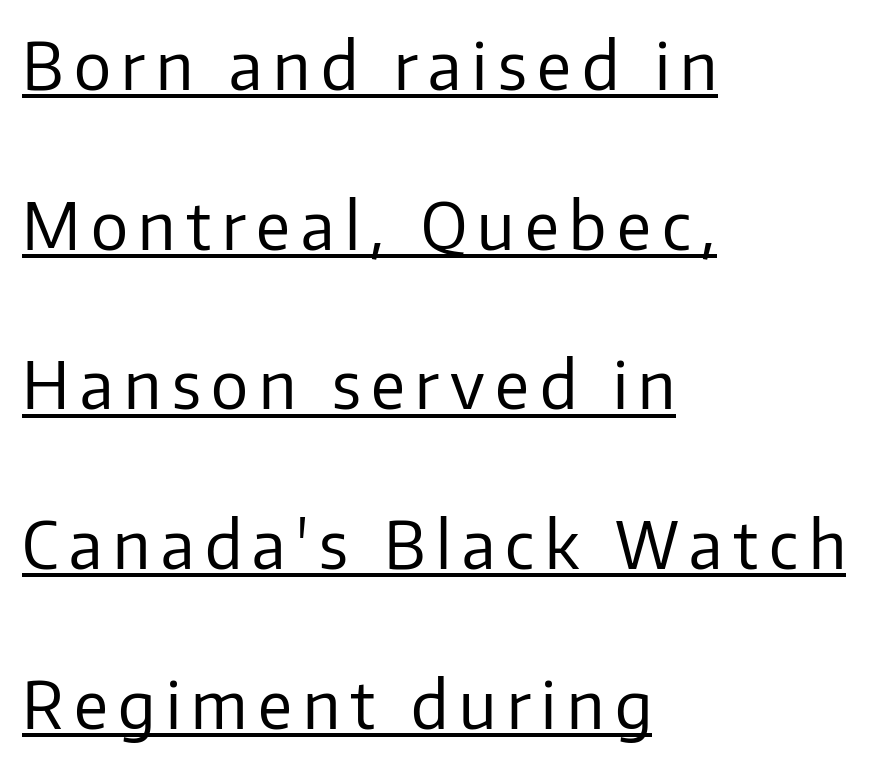
{"serif": "no", "italic": "no", "bold": "no", "weight": "regular", "width": "normal", "stroke_contrast": "low", "x_height": "medium", "monospaced": "no", "underline": "yes", "align": "left", "line_spacing": "loose", "line_spacing_ratio": 2.42, "glyph_px": 66}
